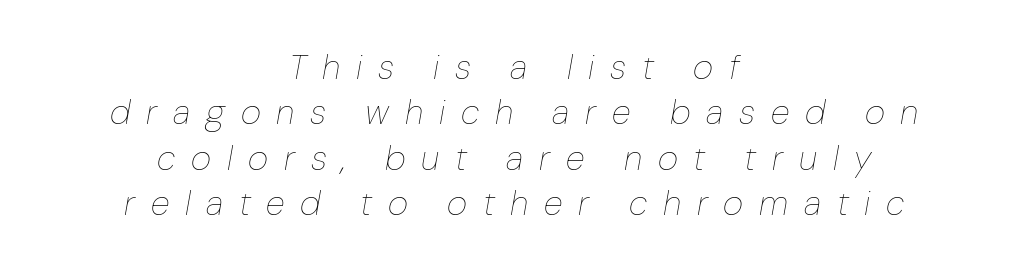
Notice how the stems are inclined rather than vertical — that's the hallmark of italics. Letters rest on an invisible, unmarked baseline. A typesetter would call this leading conventional body-copy spacing. The font sits on the lighter half of the weight spectrum, regular included.
